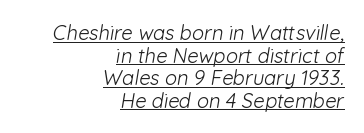
Q: Is the text bold? A: No.
Q: Is the text underlined? A: Yes.
Q: How is the paragraph aligned? A: Right-aligned.
Q: Is the spacing between letters normal or unusually wide? A: Normal.
Q: Is the spacing between lines tight, normal or loose? A: Tight.
